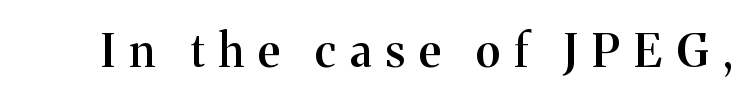
Words appear elongated and porous because spacing is wide. A serif font was chosen for this passage. A typesetter would call this proportional, since set widths differ per character. The typography opts for an upright posture over an oblique one. The foot of each line stays bare and open.
